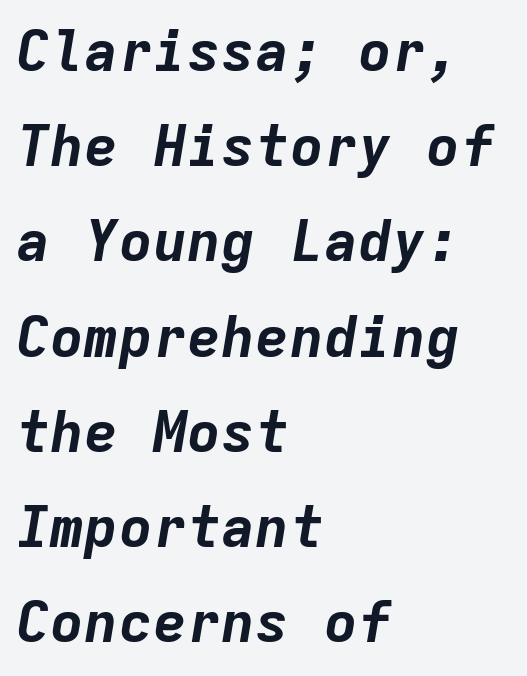
Q: Is the text bold? A: Yes.
Q: Is the text italic (slanted)? A: Yes, it leans right by about 9 degrees.
Q: Is the text underlined? A: No.
Q: How is the paragraph aligned? A: Left-aligned.
Q: Is the spacing between letters normal or unusually wide? A: Normal.
Q: Is the spacing between lines tight, normal or loose? A: Normal.
Q: Width (condensed, normal, or wide)? A: Normal.
Q: Stroke contrast? A: Low.
Q: x-height? A: Medium.
Q: Monospaced? A: Yes.
